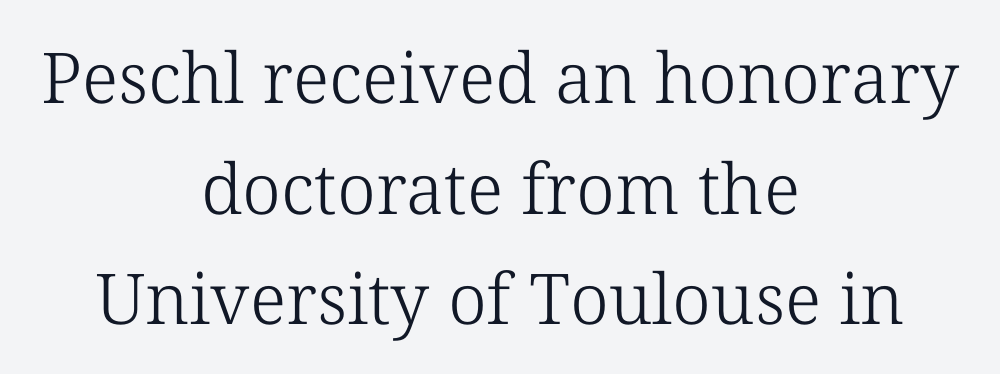
Q: Is the text bold? A: No.
Q: Is the text italic (slanted)? A: No, it is upright.
Q: Is the typeface a serif or a sans-serif typeface? A: Serif.
Q: Is the text underlined? A: No.
Q: How is the paragraph aligned? A: Centered.
Q: Is the spacing between letters normal or unusually wide? A: Normal.
Q: Is the spacing between lines tight, normal or loose? A: Normal.
Q: Width (condensed, normal, or wide)? A: Normal.
Q: Stroke contrast? A: Low.
Q: x-height? A: Medium.
Q: Monospaced? A: No.
